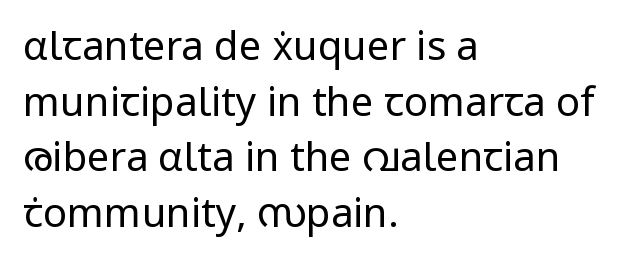
The lines in this sample share a left origin and differ only in where they stop. A typesetter would mark this as roman, not italic. The weight tops out at a normal text grade. This sample has the flowing, uneven cadence of proportional lettering.
